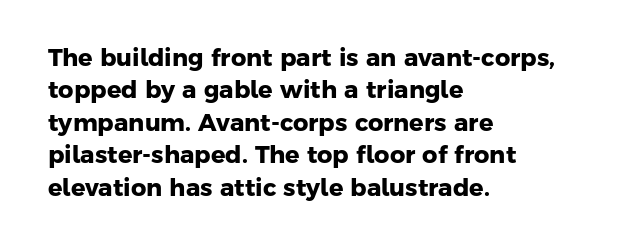
Q: Is the text bold? A: Yes.
Q: Is the text underlined? A: No.
Q: How is the paragraph aligned? A: Left-aligned.
Q: Is the spacing between letters normal or unusually wide? A: Normal.
Q: Is the spacing between lines tight, normal or loose? A: Normal.
